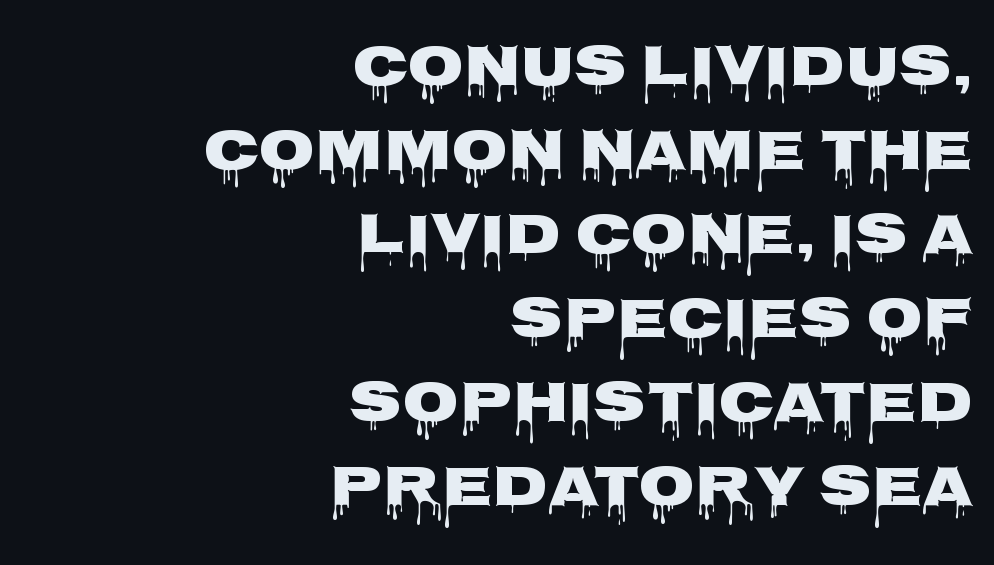
These lines are composed in type without serifs. Varying glyph widths throughout — classic text-font behaviour. The face used here is rendered with its standard letterfit. Check under the words: just untouched page. The specimen reads as upright at a glance.
